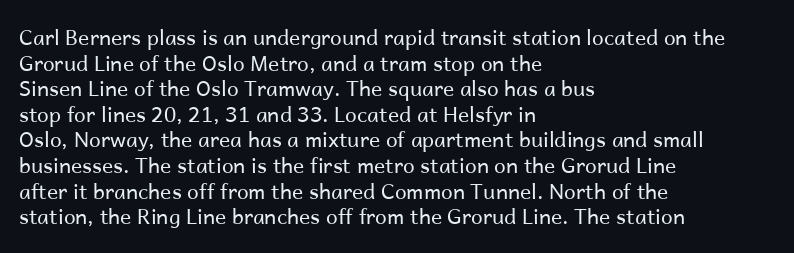
Does extra space separate the letters? No, they use regular spacing. The passage is arranged the way most books set body copy — flush left. The area under the type is left untouched. The face looks like a standard text weight, possibly lighter. Notice how the stems are strictly vertical — no italics here.
